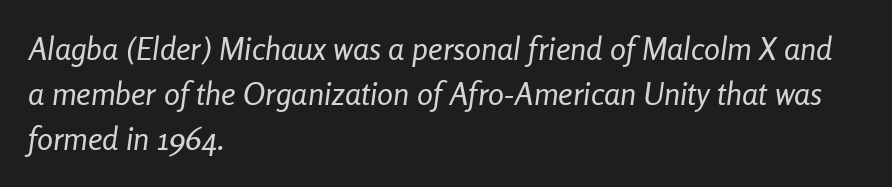
How would I describe the line gaps? Plain and ordinary. How are the letters spaced? Ordinarily, with no added tracking. The rag falls on the right side of this text block. Tall strokes in this sample are angled rather than plumb. Stems and bowls with no extra thickness — not bold. Honestly, there is no underline to notice here at all.
